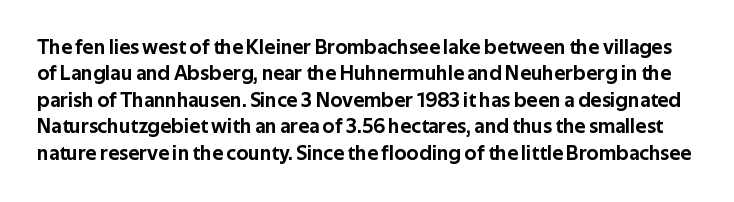
Q: Is the text italic (slanted)? A: No, it is upright.
Q: Is the text underlined? A: No.
Q: Is the spacing between letters normal or unusually wide? A: Normal.
Q: Is the spacing between lines tight, normal or loose? A: Normal.
